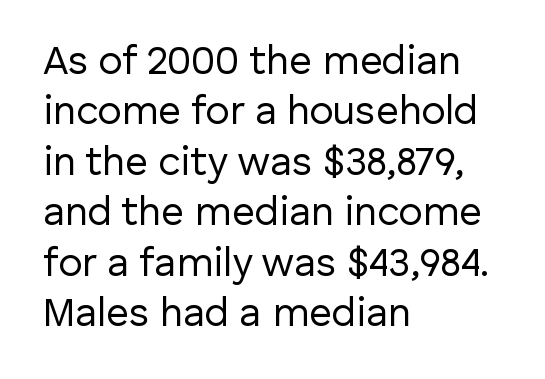
{"serif": "no", "italic": "no", "bold": "no", "weight": "regular", "width": "normal", "stroke_contrast": "low", "x_height": "medium", "monospaced": "no", "underline": "no", "align": "left", "line_spacing": "normal", "line_spacing_ratio": 1.26, "letter_spacing": "normal", "letter_spacing_em": 0.0, "glyph_px": 40}
